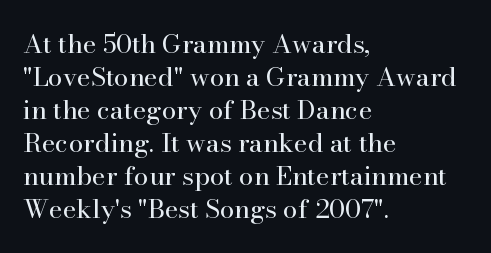
The image shows 26 px text type, upright; set left-aligned, normal line spacing (1.27x), normal letter spacing, not underlined.
